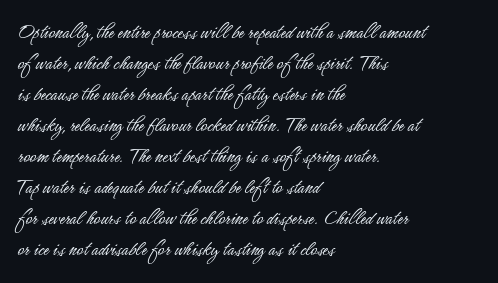
{"bold": "no", "underline": "no", "align": "left", "line_spacing": "normal", "line_spacing_ratio": 1.41, "letter_spacing": "normal", "letter_spacing_em": 0.0, "glyph_px": 22}
